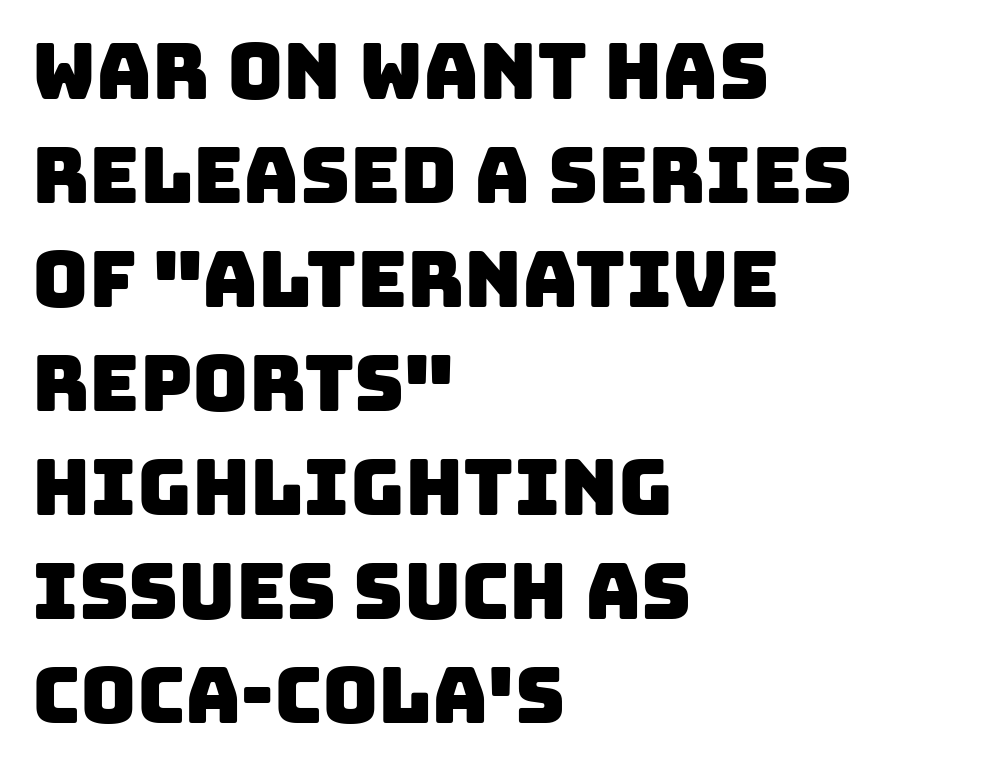
The image shows 77 px sans-serif type; set left-aligned, normal line spacing (1.35x), normal letter spacing, not underlined; low stroke contrast and a large x-height.
